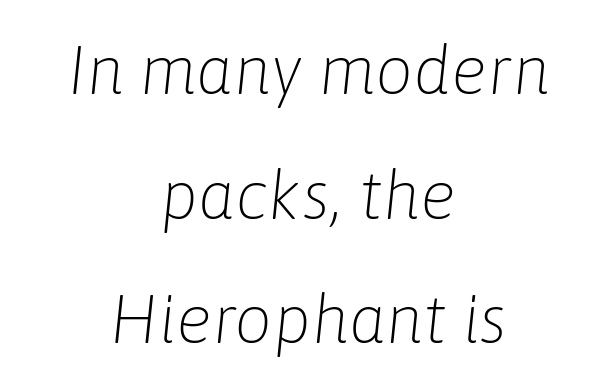
{"italic": "yes", "lean": "right", "slant_degrees": 6, "bold": "no", "weight": "light", "width": "normal", "stroke_contrast": "low", "x_height": "medium", "monospaced": "no", "underline": "no", "align": "center", "line_spacing_ratio": 1.86, "letter_spacing": "normal", "letter_spacing_em": 0.0, "glyph_px": 67}
